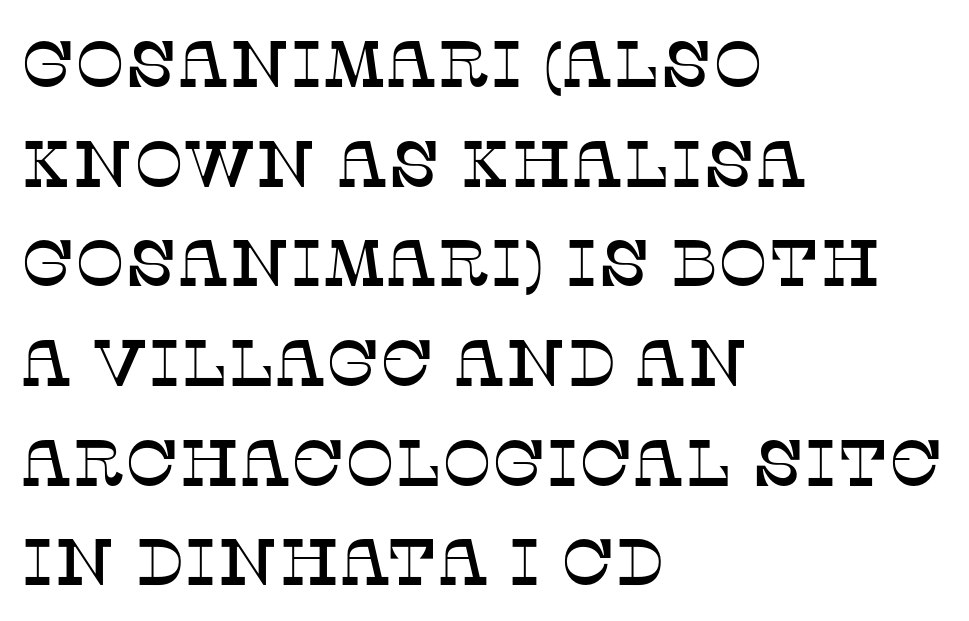
Q: Is the text italic (slanted)? A: No, it is upright.
Q: Is the typeface a serif or a sans-serif typeface? A: Serif.
Q: Is the text underlined? A: No.
Q: How is the paragraph aligned? A: Left-aligned.
Q: Is the spacing between letters normal or unusually wide? A: Normal.
Q: Is the spacing between lines tight, normal or loose? A: Normal.
Q: Width (condensed, normal, or wide)? A: Normal.
Q: Stroke contrast? A: Low.
Q: x-height? A: Large.
Q: Monospaced? A: No.
